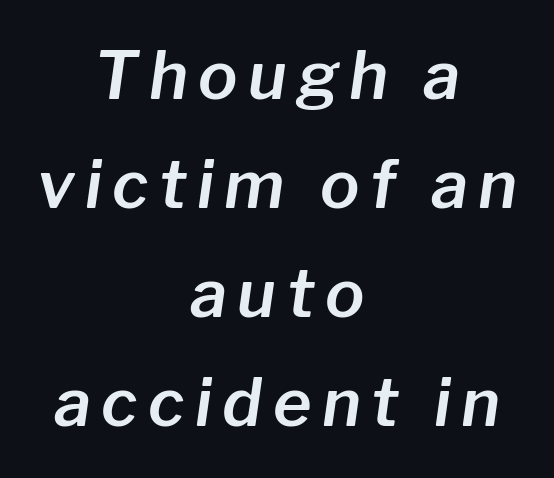
Q: Is the text italic (slanted)? A: Yes, it leans right by about 8 degrees.
Q: Is the text underlined? A: No.
Q: How is the paragraph aligned? A: Centered.
Q: Is the spacing between lines tight, normal or loose? A: Normal.
Q: Width (condensed, normal, or wide)? A: Normal.
Q: Stroke contrast? A: Low.
Q: x-height? A: Medium.
Q: Monospaced? A: No.
